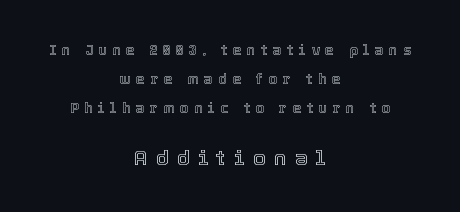
Q: Is the text italic (slanted)? A: No, it is upright.
Q: Is the text underlined? A: No.
Q: How is the paragraph aligned? A: Centered.
Q: Is the spacing between letters normal or unusually wide? A: Unusually wide.
Q: Is the spacing between lines tight, normal or loose? A: Loose.
Q: Which block of text is set in a larger size, the first (top) or the second (bottom)? A: The second (bottom) one.
